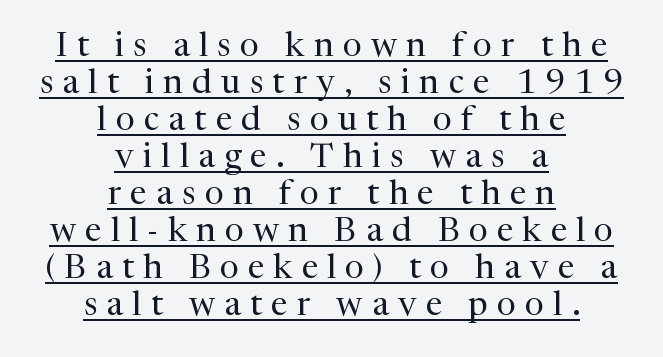
{"serif": "yes", "italic": "no", "bold": "no", "weight": "regular", "width": "normal", "stroke_contrast": "medium", "x_height": "medium", "monospaced": "no", "underline": "yes", "align": "center", "line_spacing": "tight", "line_spacing_ratio": 1.09, "letter_spacing": "wide", "letter_spacing_em": 0.27, "glyph_px": 34}
